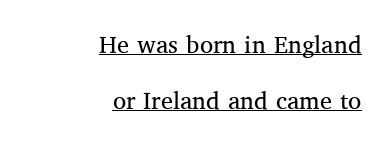
The image shows 24 px text type, upright; set right-aligned, loose line spacing (2.35x), normal letter spacing, underlined.
